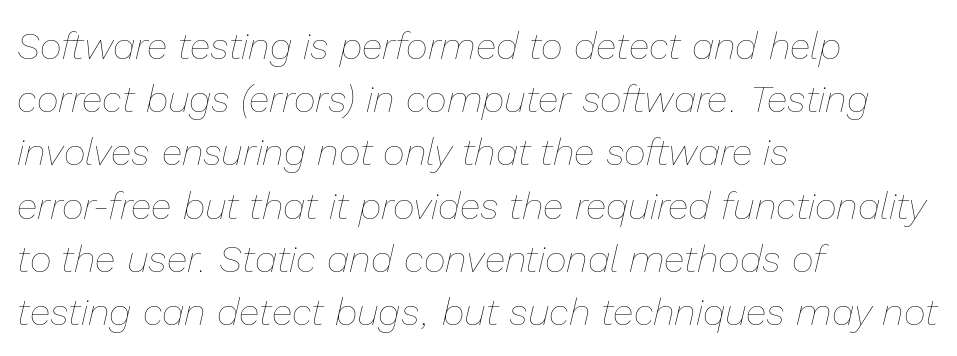
Line starts are locked; line ends wander. The typeface has the unassuming heft of standard copy or less. This rendering features lettering with no underline. A typesetter would call this proportional, since set widths differ per character. The designer left line spacing at the default.
